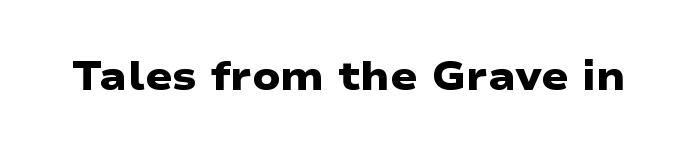
{"serif": "no", "bold": "yes", "weight": "heavy", "width": "wide", "stroke_contrast": "low", "x_height": "medium", "monospaced": "no", "underline": "no", "letter_spacing": "normal", "letter_spacing_em": 0.0, "glyph_px": 40}
